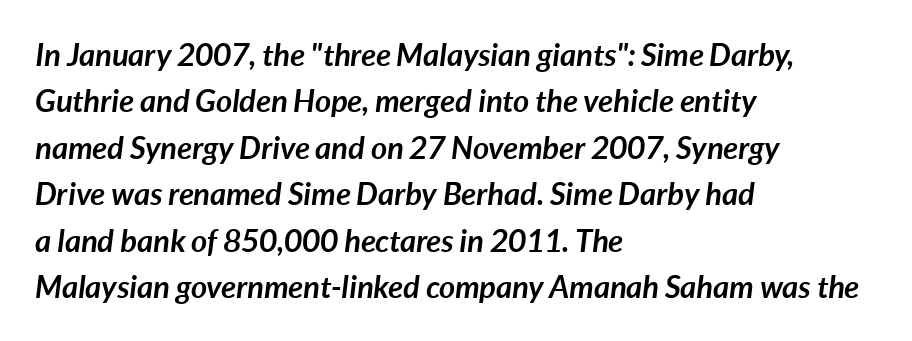
The image shows 31 px semibold type, italic (leaning right); set left-aligned, normal line spacing (1.5x), normal letter spacing, not underlined; low stroke contrast and a medium x-height.
